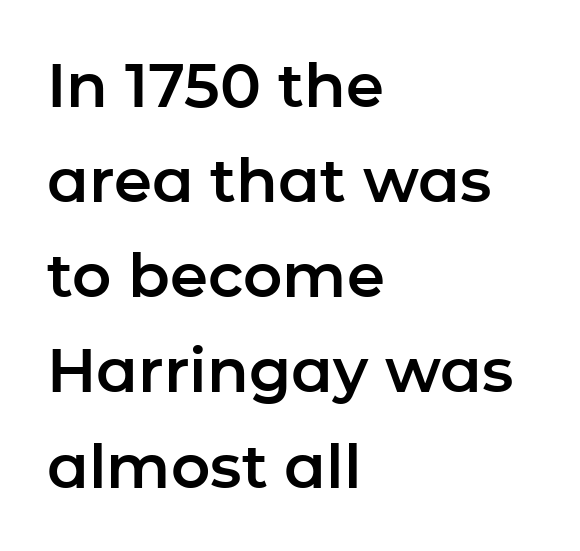
The image shows 61 px sans-serif type, upright; set left-aligned, normal line spacing (1.56x), normal letter spacing, not underlined; low stroke contrast and a medium x-height.
